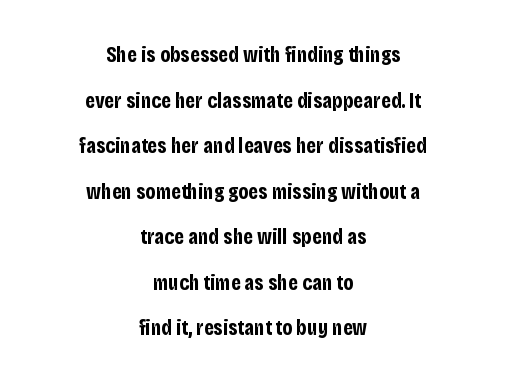
The foot of each line stays bare and open. Caption: standard tracking, unaltered. The type sits square on the baseline with zero lean. The compositor balanced each line on the midline. Leading is clearly above the norm, producing a sparse column.
